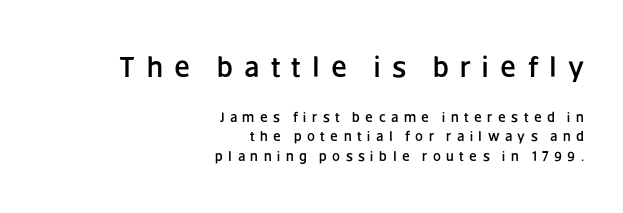
Q: Is the text italic (slanted)? A: No, it is upright.
Q: Is the typeface a serif or a sans-serif typeface? A: Sans-serif.
Q: Is the text underlined? A: No.
Q: How is the paragraph aligned? A: Right-aligned.
Q: Is the spacing between letters normal or unusually wide? A: Unusually wide.
Q: Is the spacing between lines tight, normal or loose? A: Normal.
Q: Which block of text is set in a larger size, the first (top) or the second (bottom)? A: The first (top) one.
Q: Width (condensed, normal, or wide)? A: Normal.
Q: Stroke contrast? A: Low.
Q: x-height? A: Large.
Q: Monospaced? A: No.
